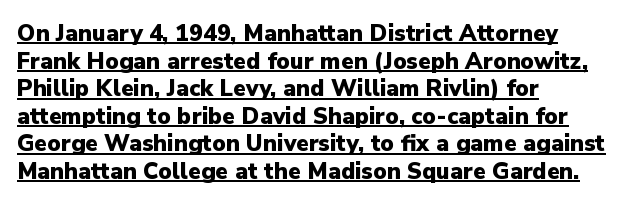
Q: Is the text bold? A: Yes.
Q: Is the text italic (slanted)? A: No, it is upright.
Q: Is the text underlined? A: Yes.
Q: How is the paragraph aligned? A: Left-aligned.
Q: Is the spacing between letters normal or unusually wide? A: Normal.
